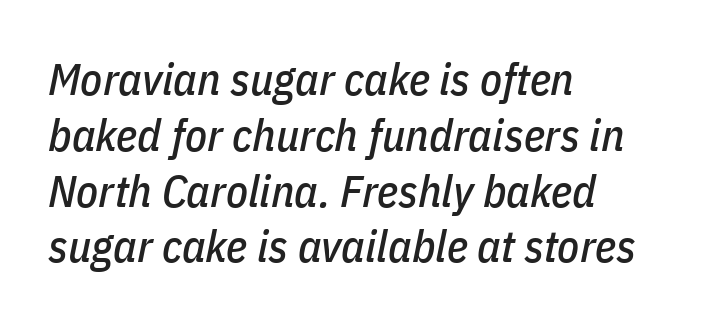
The image shows 45 px condensed type, italic (leaning right); set left-aligned, line spacing 1.24x, normal letter spacing, not underlined; low stroke contrast and a medium x-height.
